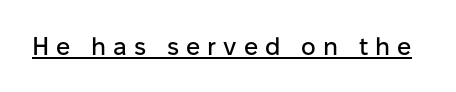
{"italic": "no", "underline": "yes", "letter_spacing": "wide", "letter_spacing_em": 0.28, "glyph_px": 25}
